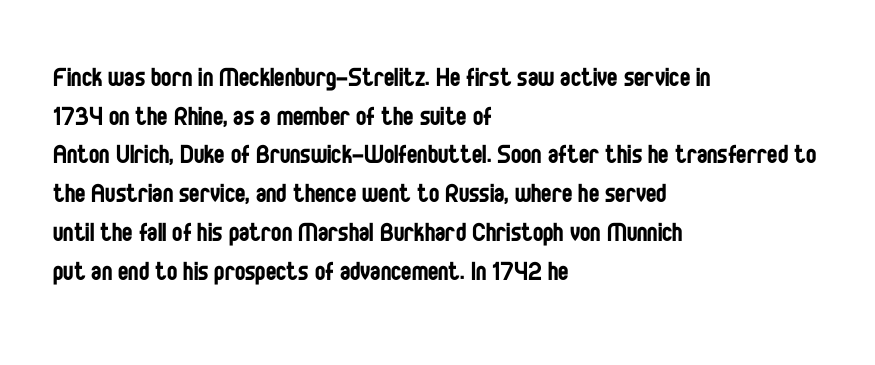
Decoration check: the copy has no underline. The letters stand straight up with perfectly vertical stems. The vertical gap from one line to the next is medium. Bold? No — there's no thickening of the strokes.
